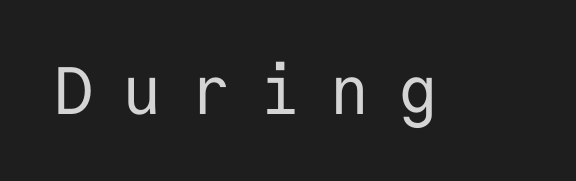
The image shows 67 px regular-weight sans-serif type, upright, monospaced; set unusually wide letter spacing (+0.43 em), not underlined; low stroke contrast and a medium x-height.
